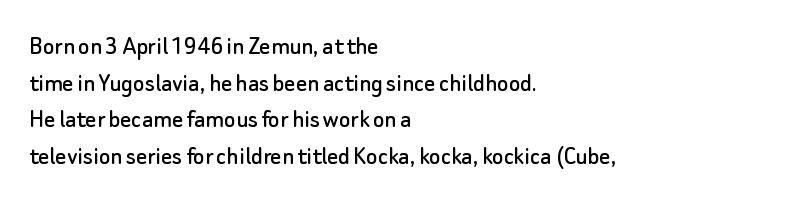
The image shows 27 px text type, upright; set left-aligned, normal line spacing (1.36x), normal letter spacing, not underlined.
